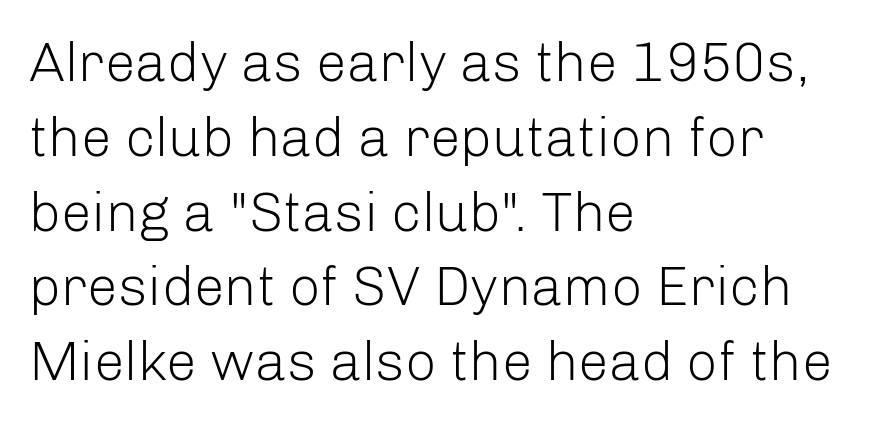
Q: Is the text bold? A: No.
Q: Is the text italic (slanted)? A: No, it is upright.
Q: Is the typeface a serif or a sans-serif typeface? A: Sans-serif.
Q: Is the text underlined? A: No.
Q: How is the paragraph aligned? A: Left-aligned.
Q: Is the spacing between letters normal or unusually wide? A: Normal.
Q: Is the spacing between lines tight, normal or loose? A: Normal.
Q: Width (condensed, normal, or wide)? A: Normal.
Q: Stroke contrast? A: Low.
Q: x-height? A: Medium.
Q: Monospaced? A: No.
